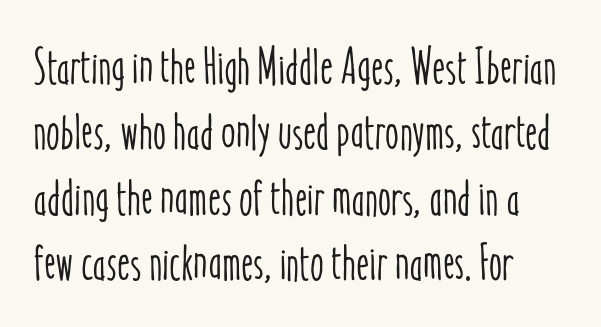
{"italic": "no", "width": "condensed", "stroke_contrast": "low", "x_height": "medium", "monospaced": "no", "underline": "no", "align": "left", "line_spacing": "normal", "line_spacing_ratio": 1.31, "letter_spacing": "normal", "letter_spacing_em": 0.0, "glyph_px": 50}
